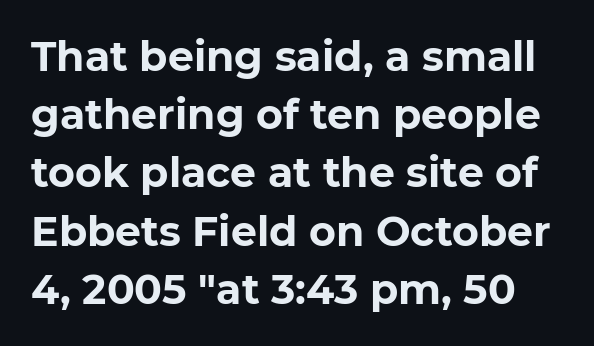
Q: Is the text bold? A: Yes.
Q: Is the text italic (slanted)? A: No, it is upright.
Q: Is the typeface a serif or a sans-serif typeface? A: Sans-serif.
Q: Is the text underlined? A: No.
Q: Is the spacing between letters normal or unusually wide? A: Normal.
Q: Is the spacing between lines tight, normal or loose? A: Normal.
Q: Width (condensed, normal, or wide)? A: Normal.
Q: Stroke contrast? A: Low.
Q: x-height? A: Medium.
Q: Monospaced? A: No.
